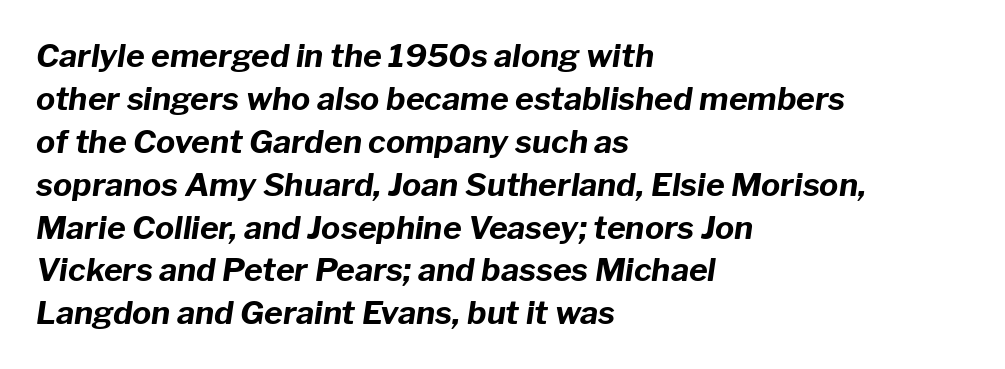
Is this a fixed-width face? No — the glyphs have proportional, varying widths. Line beginnings align vertically; line endings do not. Plenty of ink on the page — the face is bold. The vertical gap from one line to the next is medium. Slant detected: the letters are inclined. The zone under the glyphs is completely vacant.
